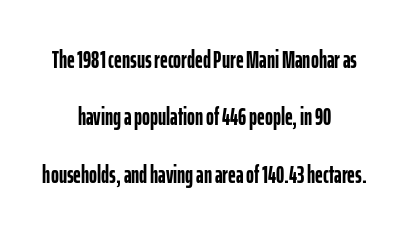
{"italic": "no", "bold": "yes", "underline": "no", "align": "center", "line_spacing": "loose", "line_spacing_ratio": 2.39, "letter_spacing": "normal", "letter_spacing_em": 0.0, "glyph_px": 24}
